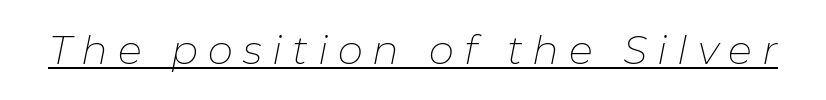
Q: Is the text bold? A: No.
Q: Is the text italic (slanted)? A: Yes, it leans right by about 11 degrees.
Q: Is the text underlined? A: Yes.
Q: Is the spacing between letters normal or unusually wide? A: Unusually wide.
Q: Width (condensed, normal, or wide)? A: Normal.
Q: Stroke contrast? A: Low.
Q: x-height? A: Medium.
Q: Monospaced? A: No.
